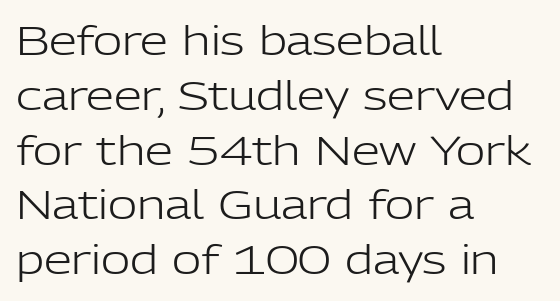
Q: Is the text bold? A: No.
Q: Is the text italic (slanted)? A: No, it is upright.
Q: Is the typeface a serif or a sans-serif typeface? A: Sans-serif.
Q: Is the text underlined? A: No.
Q: How is the paragraph aligned? A: Left-aligned.
Q: Is the spacing between letters normal or unusually wide? A: Normal.
Q: Is the spacing between lines tight, normal or loose? A: Normal.
Q: Width (condensed, normal, or wide)? A: Normal.
Q: Stroke contrast? A: Low.
Q: x-height? A: Medium.
Q: Monospaced? A: No.
